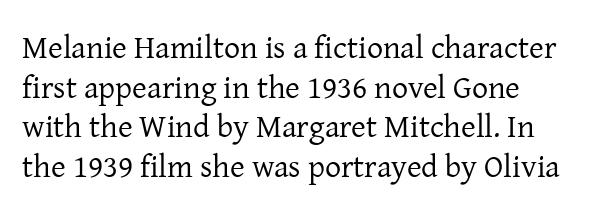
Q: Is the text bold? A: No.
Q: Is the text italic (slanted)? A: No, it is upright.
Q: Is the typeface a serif or a sans-serif typeface? A: Serif.
Q: Is the text underlined? A: No.
Q: How is the paragraph aligned? A: Left-aligned.
Q: Is the spacing between letters normal or unusually wide? A: Normal.
Q: Width (condensed, normal, or wide)? A: Normal.
Q: Stroke contrast? A: Low.
Q: x-height? A: Medium.
Q: Monospaced? A: No.
